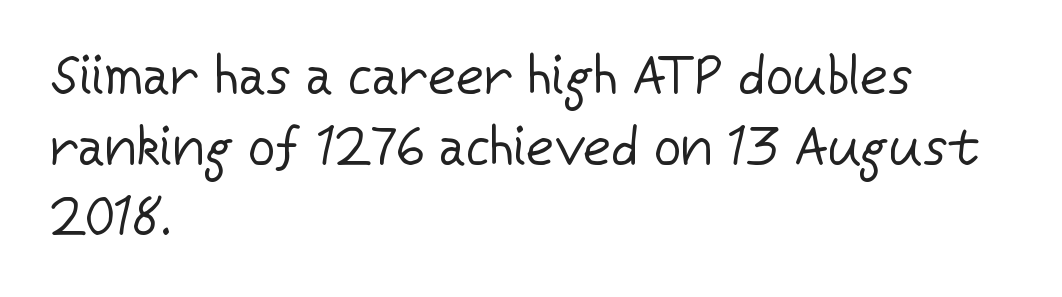
{"serif": "no", "italic": "no", "bold": "no", "weight": "regular", "width": "normal", "stroke_contrast": "low", "x_height": "medium", "monospaced": "no", "underline": "no", "align": "left", "line_spacing": "normal", "line_spacing_ratio": 1.31, "letter_spacing": "normal", "letter_spacing_em": 0.0, "glyph_px": 54}
